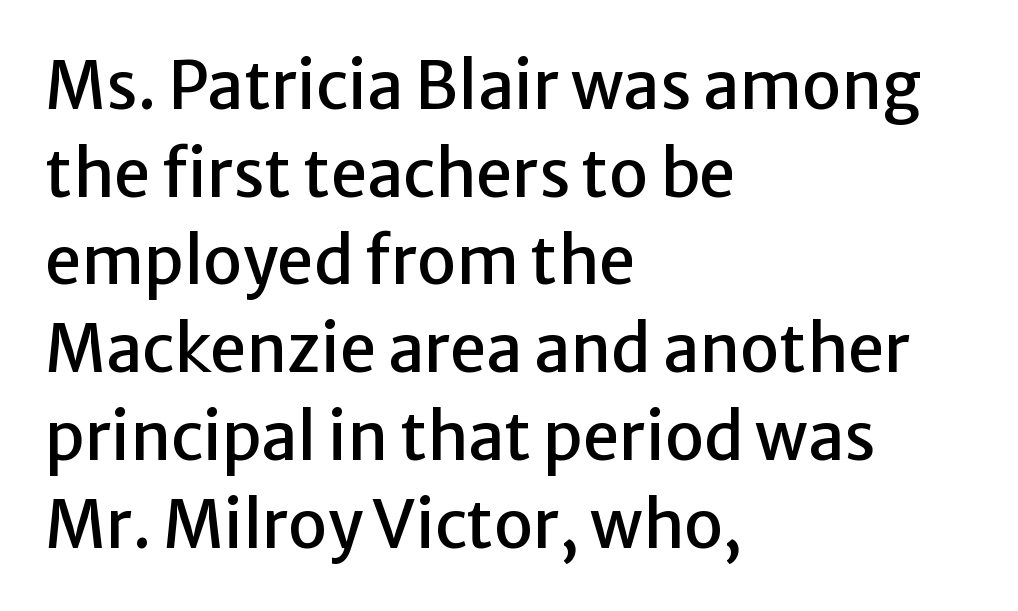
The image shows 65 px sans-serif type, upright; set left-aligned, normal line spacing (1.35x), normal letter spacing, not underlined; low stroke contrast and a medium x-height.
